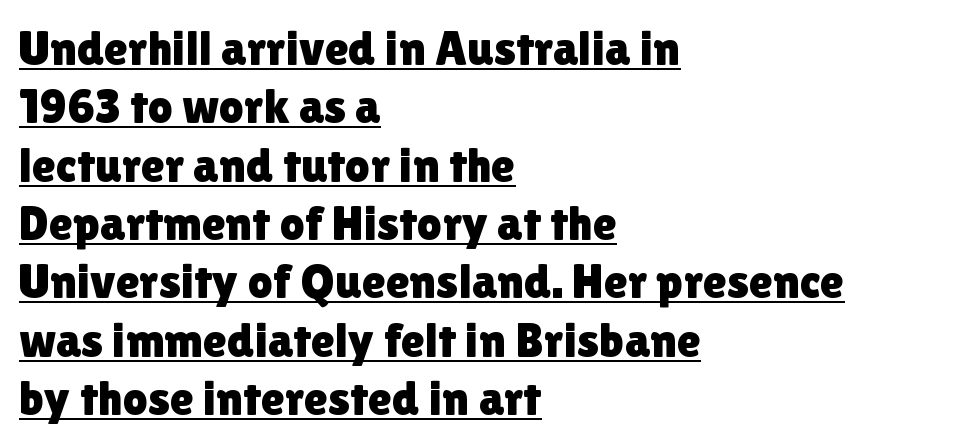
{"serif": "no", "italic": "no", "width": "normal", "stroke_contrast": "low", "x_height": "medium", "monospaced": "no", "underline": "yes", "align": "left", "line_spacing_ratio": 1.19, "letter_spacing": "normal", "letter_spacing_em": 0.0, "glyph_px": 49}
